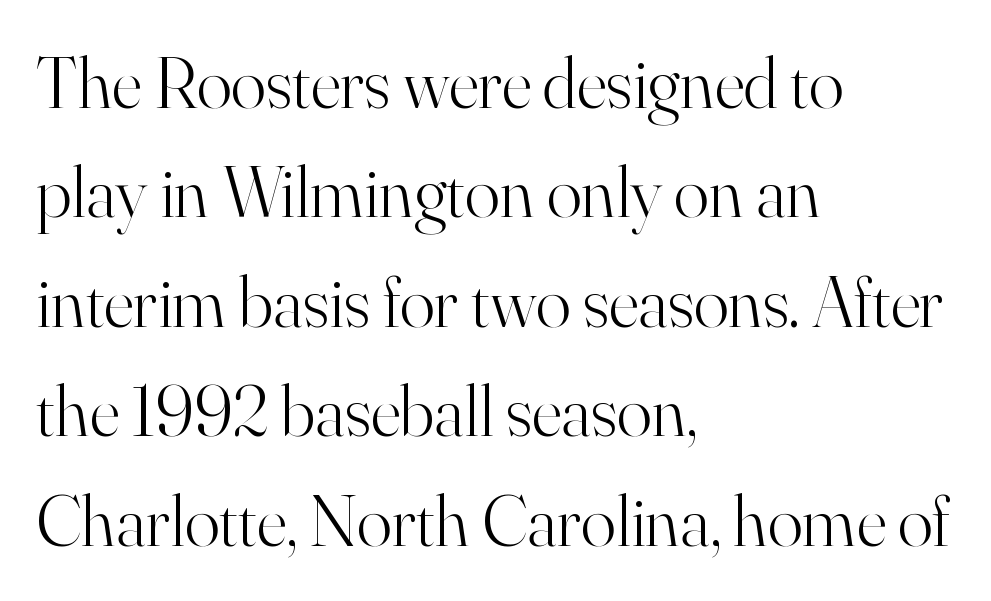
Bare-footed words on every line. Style check: upright. No extra tracking has been applied to these lines. Ink coverage per letter is moderate at most. Layout note: lines flush left. Reading down the column, the eye jumps a familiar distance to each next line.
